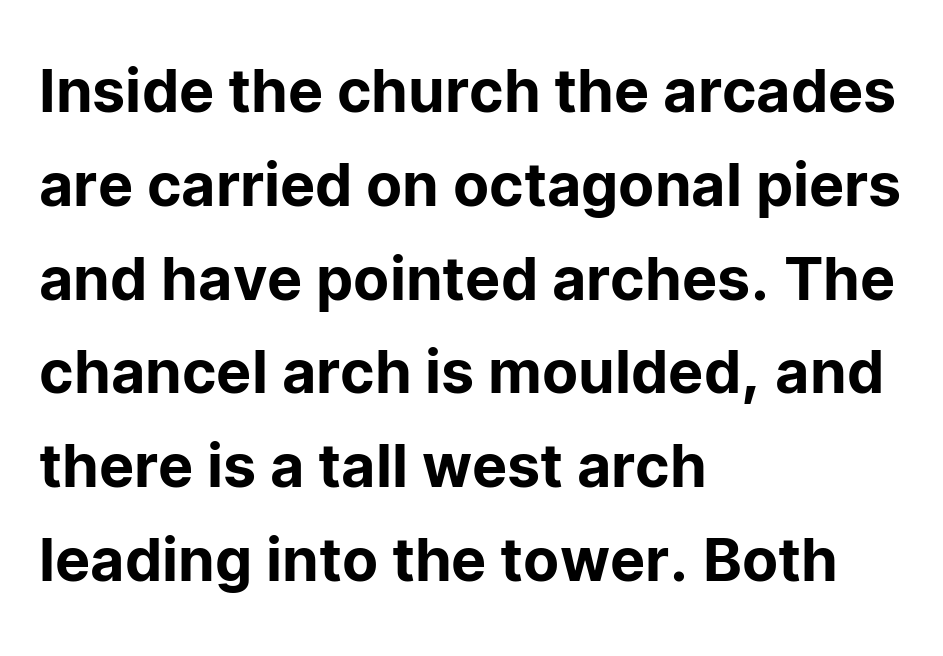
Q: Is the text italic (slanted)? A: No, it is upright.
Q: Is the typeface a serif or a sans-serif typeface? A: Sans-serif.
Q: Is the text underlined? A: No.
Q: How is the paragraph aligned? A: Left-aligned.
Q: Is the spacing between letters normal or unusually wide? A: Normal.
Q: Is the spacing between lines tight, normal or loose? A: Normal.
Q: Width (condensed, normal, or wide)? A: Normal.
Q: Stroke contrast? A: Low.
Q: x-height? A: Medium.
Q: Monospaced? A: No.
